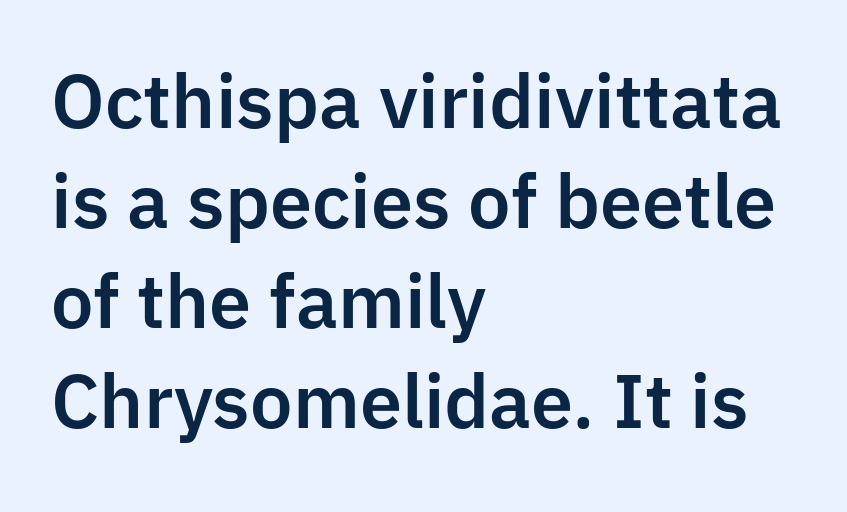
The lines in this sample share a left origin and differ only in where they stop. Lines of text with bare space underneath. Baseline-to-baseline distance is the conventional proportion of letter height. Ascenders rise straight up at ninety degrees. Each letter keeps its own natural width here, so spacing adapts to shape. Font category for this specimen: sans-serif.
